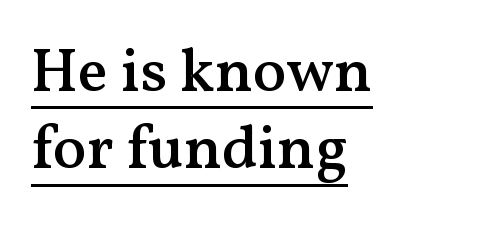
The image shows 62 px semibold serif type, upright; set left-aligned, normal line spacing (1.25x), normal letter spacing, underlined; medium stroke contrast and a medium x-height.
